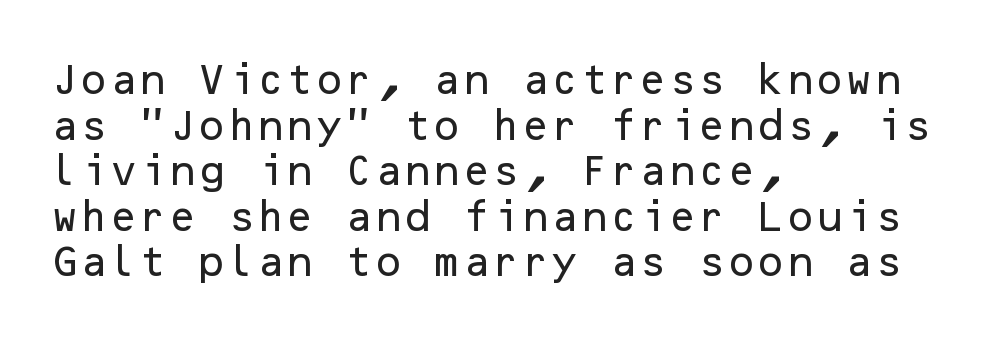
The image shows 34 px sans-serif type, upright; set left-aligned, normal line spacing (1.34x), normal letter spacing, not underlined; low stroke contrast and a medium x-height.
